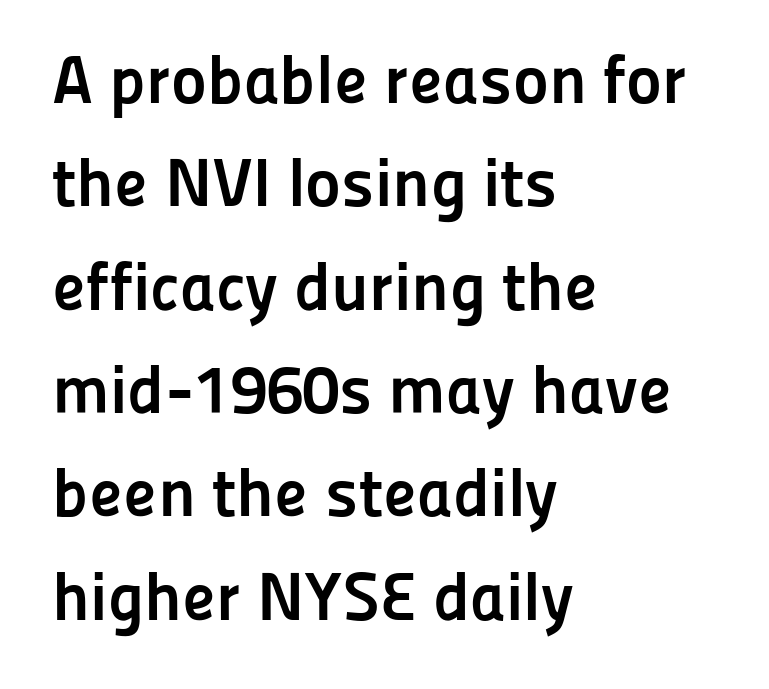
Q: Is the text bold? A: Yes.
Q: Is the text italic (slanted)? A: No, it is upright.
Q: Is the typeface a serif or a sans-serif typeface? A: Sans-serif.
Q: Is the text underlined? A: No.
Q: How is the paragraph aligned? A: Left-aligned.
Q: Is the spacing between letters normal or unusually wide? A: Normal.
Q: Is the spacing between lines tight, normal or loose? A: Normal.
Q: Width (condensed, normal, or wide)? A: Normal.
Q: Stroke contrast? A: Low.
Q: x-height? A: Medium.
Q: Monospaced? A: No.
